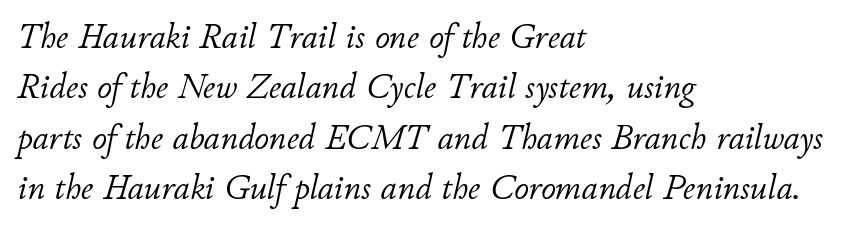
Q: Is the text bold? A: No.
Q: Is the text italic (slanted)? A: Yes, it leans right by about 11 degrees.
Q: Is the text underlined? A: No.
Q: How is the paragraph aligned? A: Left-aligned.
Q: Is the spacing between letters normal or unusually wide? A: Normal.
Q: Is the spacing between lines tight, normal or loose? A: Normal.
Q: Width (condensed, normal, or wide)? A: Normal.
Q: Stroke contrast? A: Low.
Q: x-height? A: Small.
Q: Monospaced? A: No.
